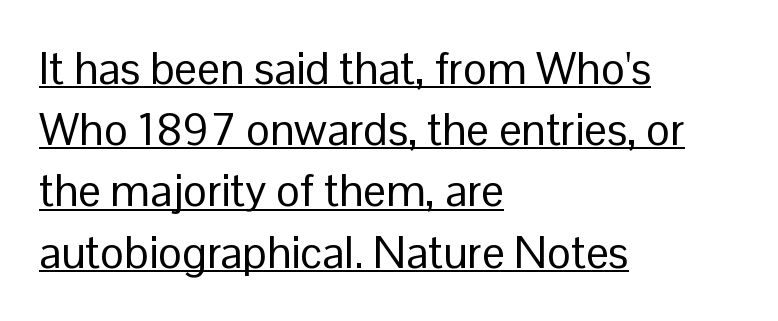
The face used here is proportionally spaced, like ordinary book or web type. The typeface has the unassuming heft of standard copy or less. Successive baselines arrive at the customary interval. Font category for this specimen: sans-serif.
